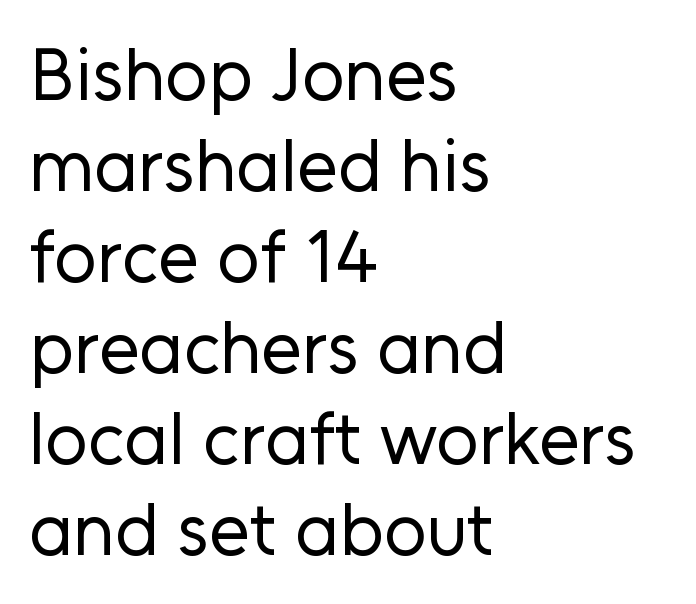
The image shows 74 px regular-weight sans-serif type, upright; set left-aligned, line spacing 1.23x, normal letter spacing, not underlined; low stroke contrast and a medium x-height.
